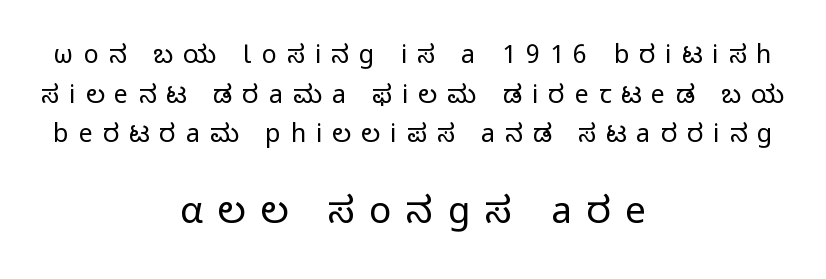
The image shows 37 px regular-weight sans-serif type, upright; set centered, normal line spacing (1.59x), unusually wide letter spacing (+0.4 em), not underlined; the second (bottom) block is 1.48x larger; low stroke contrast and a medium x-height.
